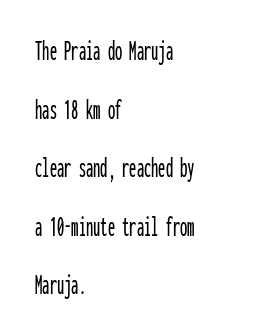
The image shows 29 px condensed sans-serif type, upright, monospaced; set left-aligned, loose line spacing (2.02x), normal letter spacing, not underlined; low stroke contrast and a medium x-height.
